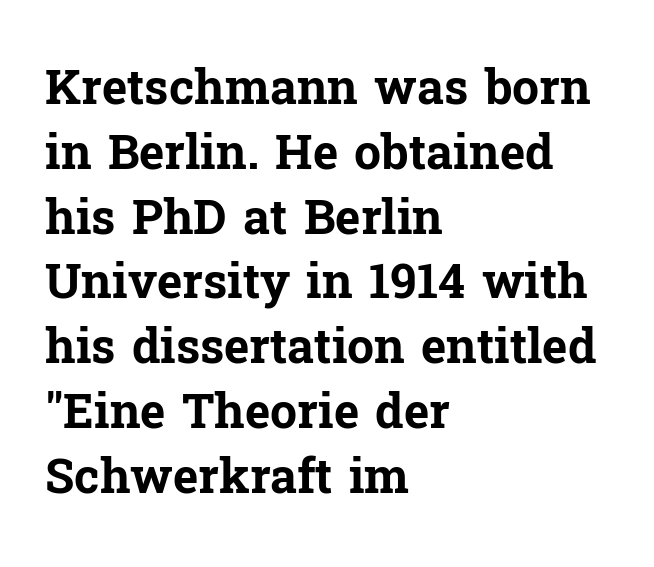
{"serif": "yes", "italic": "no", "bold": "yes", "weight": "bold", "width": "normal", "stroke_contrast": "low", "x_height": "medium", "monospaced": "no", "underline": "no", "align": "left", "line_spacing": "normal", "line_spacing_ratio": 1.35, "letter_spacing": "normal", "letter_spacing_em": 0.0, "glyph_px": 48}
